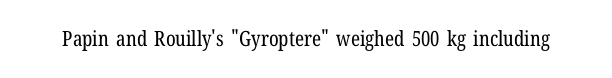
The passage shown is not underscored anywhere. The font's upright variant was chosen for this text. Stems here are at most as thick as an everyday book face. Observe the ordinary spacing: letters are neighbours, not strangers.
